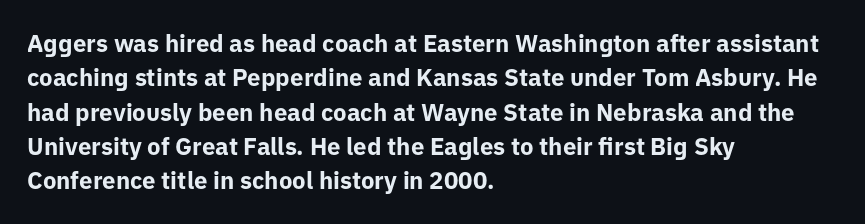
The image shows 24 px bold type, upright; set left-aligned, normal line spacing (1.43x), normal letter spacing, not underlined.
